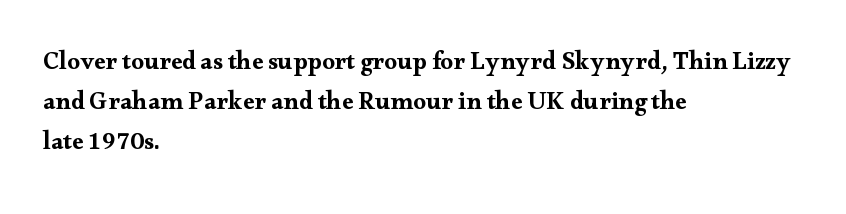
The image shows 25 px text type, upright; set left-aligned, normal line spacing (1.6x), normal letter spacing, not underlined.
